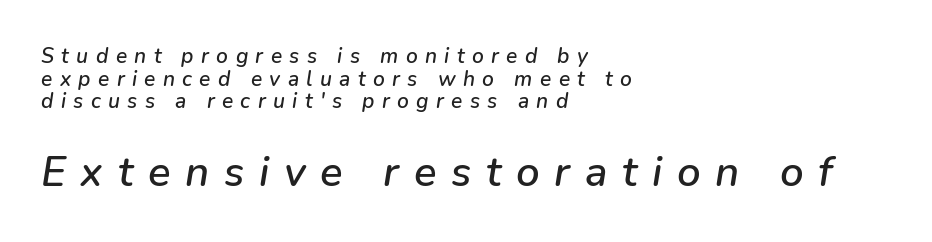
Q: Is the text italic (slanted)? A: Yes, it leans right by about 9 degrees.
Q: Is the text underlined? A: No.
Q: How is the paragraph aligned? A: Left-aligned.
Q: Is the spacing between letters normal or unusually wide? A: Unusually wide.
Q: Is the spacing between lines tight, normal or loose? A: Tight.
Q: Which block of text is set in a larger size, the first (top) or the second (bottom)? A: The second (bottom) one.
Q: Width (condensed, normal, or wide)? A: Normal.
Q: Stroke contrast? A: Low.
Q: x-height? A: Medium.
Q: Monospaced? A: No.
